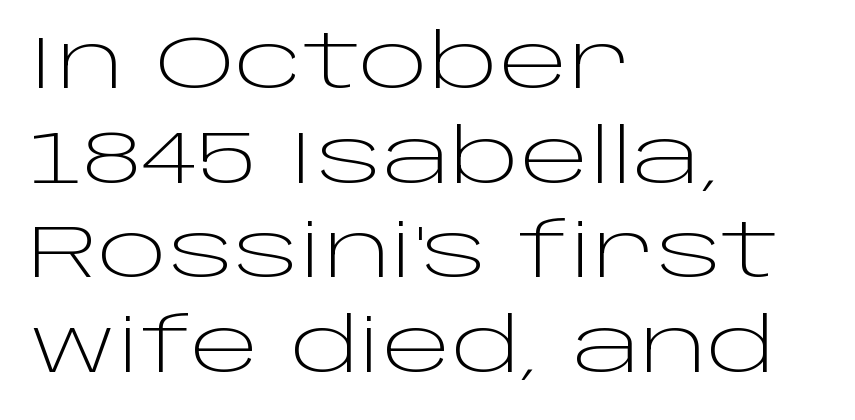
The image shows 74 px light, wide sans-serif type, upright; set left-aligned, normal line spacing (1.28x), normal letter spacing, not underlined; low stroke contrast and a large x-height.
